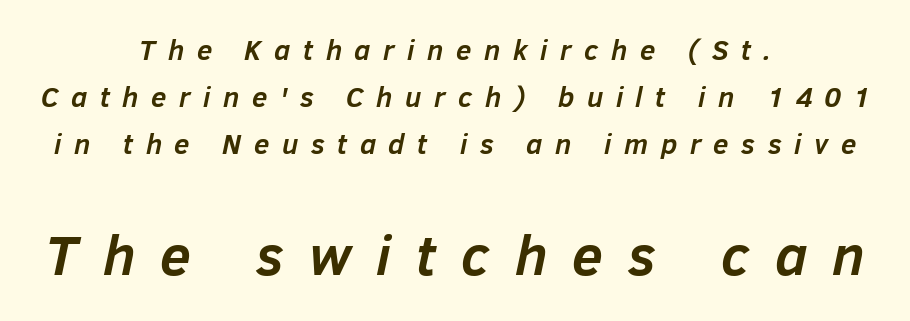
The image shows 56 px semibold type, italic (leaning right); set centered, normal line spacing (1.67x), unusually wide letter spacing (+0.45 em), not underlined; the second (bottom) block is 2.0x larger; low stroke contrast and a medium x-height.
